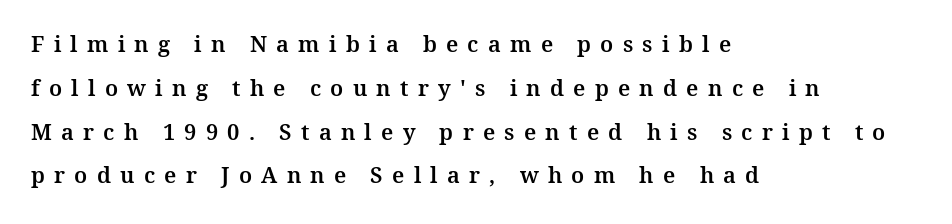
Q: Is the text italic (slanted)? A: No, it is upright.
Q: Is the text underlined? A: No.
Q: How is the paragraph aligned? A: Left-aligned.
Q: Is the spacing between letters normal or unusually wide? A: Unusually wide.
Q: Is the spacing between lines tight, normal or loose? A: Loose.
